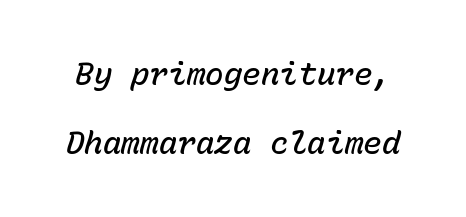
The image shows 31 px semibold type, italic (leaning right), monospaced; set loose line spacing (2.21x), normal letter spacing, not underlined; low stroke contrast and a medium x-height.
